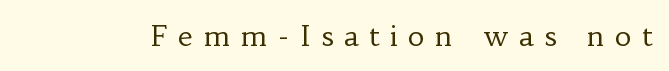
Posture: upright roman. The rendering uses natural spacing where letterforms have individual widths. The horizontal fit of the characters is loose and conspicuously gappy. Beneath every word, the page is bare.
